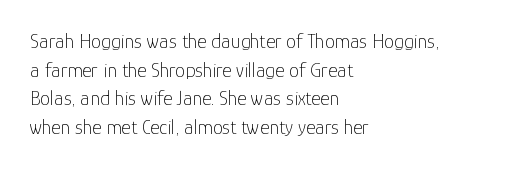
Honestly, the letter spacing is just normal — you wouldn't notice it. Every row of glyphs begins at an identical x-position on the left. The lettering holds an erect, upright posture throughout. A typesetter would call this leading conventional body-copy spacing.
